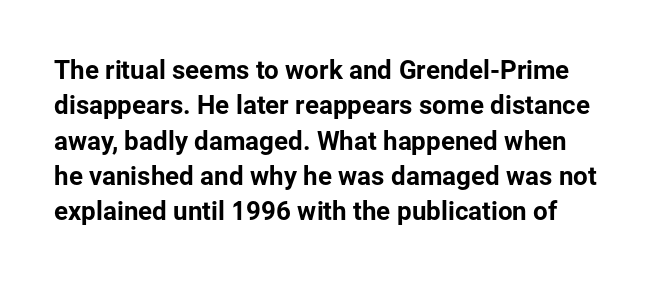
Baseline-to-baseline distance is the conventional proportion of letter height. If you drew a line through each stem, it would be perfectly vertical. Type without underlining. Short note: letters normally spaced.
